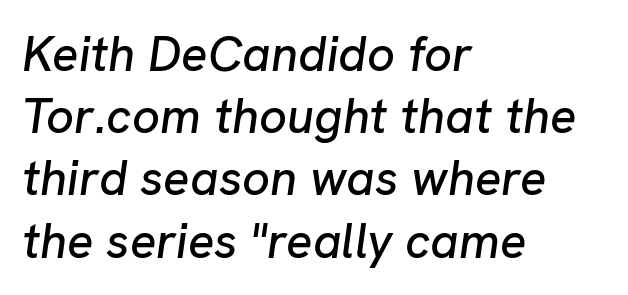
The image shows 49 px text type, italic (leaning right); set left-aligned, normal line spacing (1.27x), normal letter spacing, not underlined; low stroke contrast and a medium x-height.
